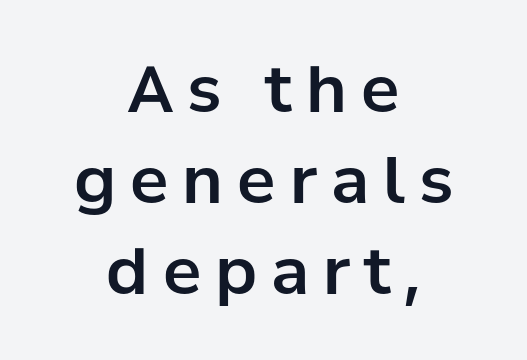
Underlining? Definitely not there. Observe the wide spacing: letters keep a clear distance from each other. The font family rendered here belongs to the sans-serif group. The letters advance in unequal steps, a hallmark of proportional type.
